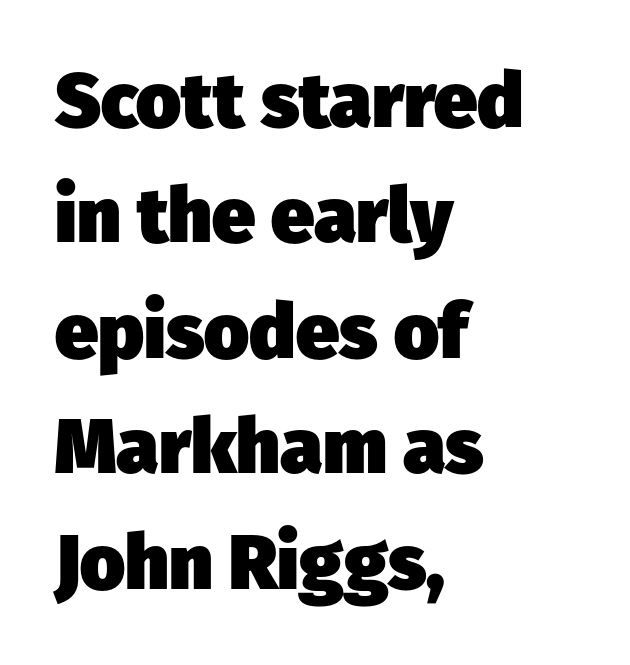
Q: Is the text bold? A: Yes.
Q: Is the typeface a serif or a sans-serif typeface? A: Sans-serif.
Q: Is the text underlined? A: No.
Q: How is the paragraph aligned? A: Left-aligned.
Q: Is the spacing between letters normal or unusually wide? A: Normal.
Q: Is the spacing between lines tight, normal or loose? A: Normal.
Q: Width (condensed, normal, or wide)? A: Normal.
Q: Stroke contrast? A: Low.
Q: x-height? A: Medium.
Q: Monospaced? A: No.
